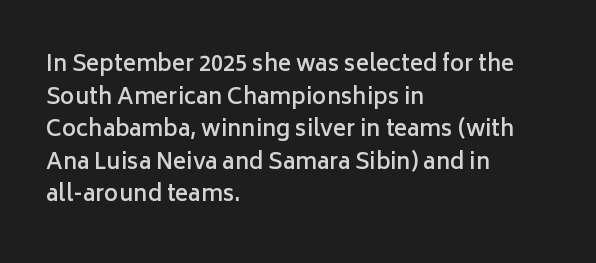
The image shows 22 px text type, upright; set left-aligned, normal line spacing (1.48x), normal letter spacing, not underlined.
